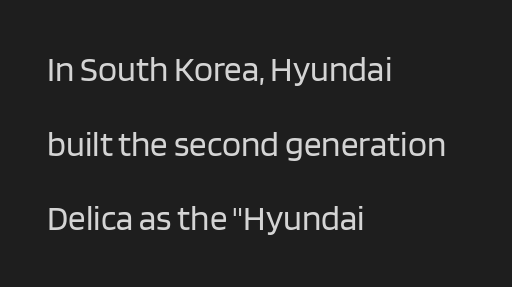
The image shows 35 px regular-weight sans-serif type, upright; set left-aligned, loose line spacing (2.13x), normal letter spacing, not underlined; low stroke contrast and a large x-height.
